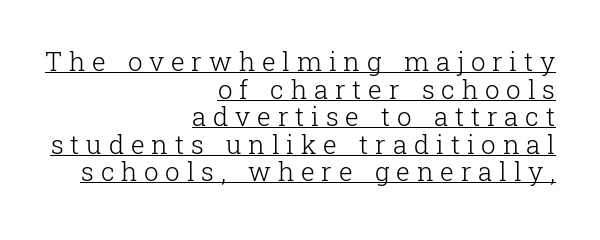
Q: Is the text bold? A: No.
Q: Is the text italic (slanted)? A: No, it is upright.
Q: Is the text underlined? A: Yes.
Q: How is the paragraph aligned? A: Right-aligned.
Q: Is the spacing between letters normal or unusually wide? A: Unusually wide.
Q: Is the spacing between lines tight, normal or loose? A: Tight.
